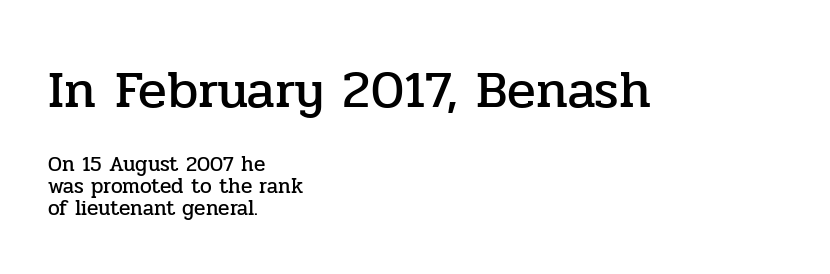
Each letter keeps its own natural width here, so spacing adapts to shape. The axis of the letterforms is exactly vertical. A typesetter would call this zero additional tracking. The typeface chosen for these lines features serifs. Very little white space separates one row of letters from the next.
